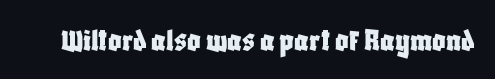
The image shows 33 px condensed sans-serif type, upright; set normal letter spacing, not underlined; low stroke contrast and a large x-height.
